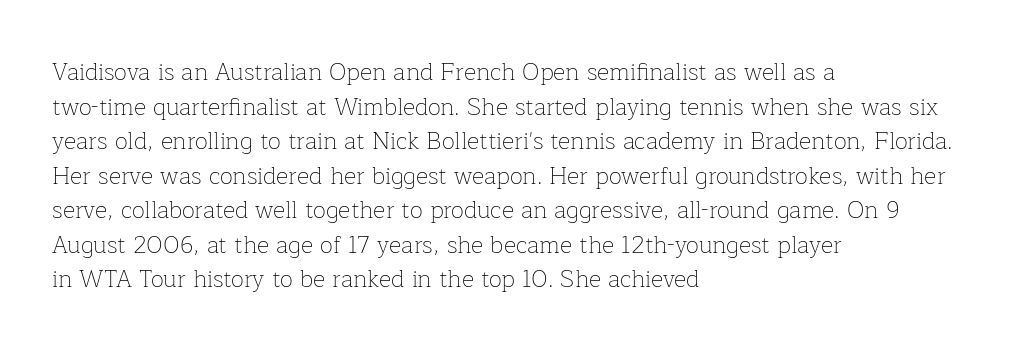
Regarding leading, the lines here are spaced in the standard way. The letters look calm and open, with moderate or lighter stems. Layout note: lines flush left. The rendering keeps characters at their native spacing. The lettering stays uniformly vertical, giving the passage a roman look. Underline: absent.
